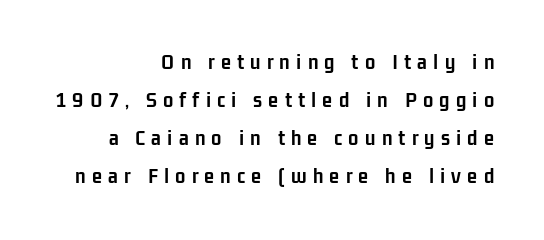
Q: Is the text bold? A: Yes.
Q: Is the text italic (slanted)? A: No, it is upright.
Q: Is the text underlined? A: No.
Q: How is the paragraph aligned? A: Right-aligned.
Q: Is the spacing between letters normal or unusually wide? A: Unusually wide.
Q: Is the spacing between lines tight, normal or loose? A: Normal.
